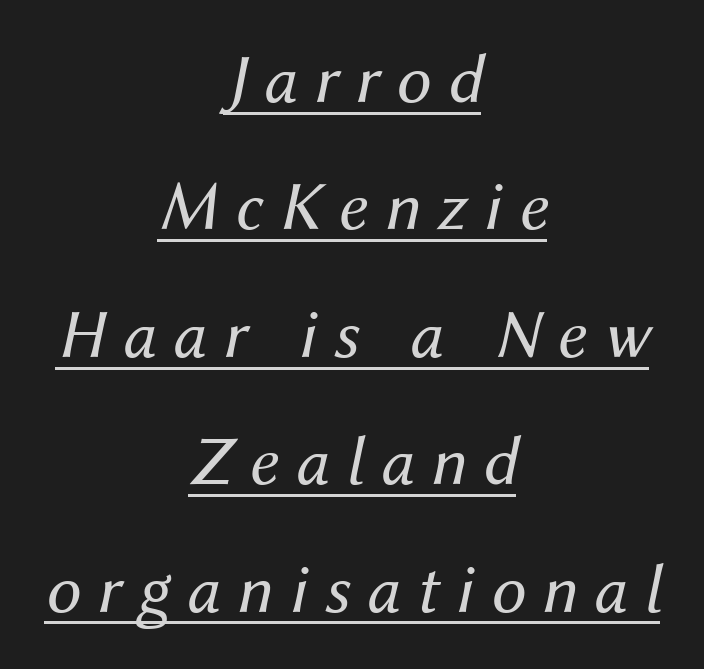
Observe the wide spacing: letters keep a clear distance from each other. The compositor balanced each line on the midline. Does the lettering tilt? It does — this is italic. A baseline rule has been typeset under these characters. You could not count columns in this text — the font is proportionally spaced. No heavy texture on the line: the type isn't bold.
